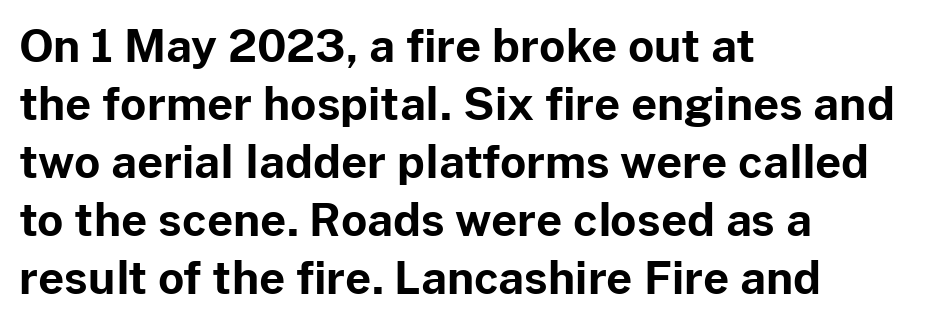
The image shows 45 px bold sans-serif type, upright; set left-aligned, normal line spacing (1.29x), normal letter spacing, not underlined; low stroke contrast and a medium x-height.
